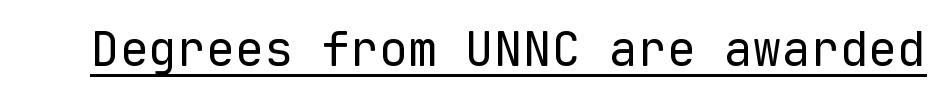
Q: Is the text bold? A: No.
Q: Is the text italic (slanted)? A: No, it is upright.
Q: Is the typeface a serif or a sans-serif typeface? A: Sans-serif.
Q: Is the text underlined? A: Yes.
Q: Is the spacing between letters normal or unusually wide? A: Normal.
Q: Width (condensed, normal, or wide)? A: Normal.
Q: Stroke contrast? A: Low.
Q: x-height? A: Medium.
Q: Monospaced? A: Yes.
